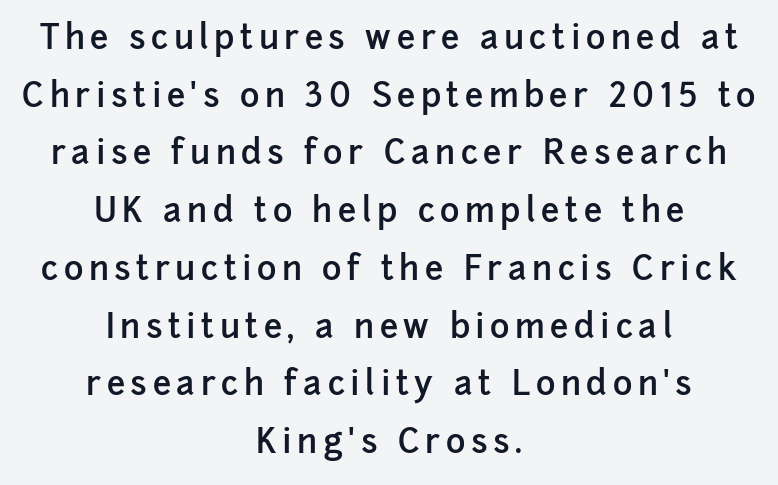
Teacher's note: observe the equal gaps on both sides — that is centered alignment. These lines are composed in type without serifs. Stroke thickness is moderately raised; the sample reads as semibold. A typesetter would mark this as roman, not italic. Note the varied advance widths — an 'i' is clearly narrower than an 'm'.
